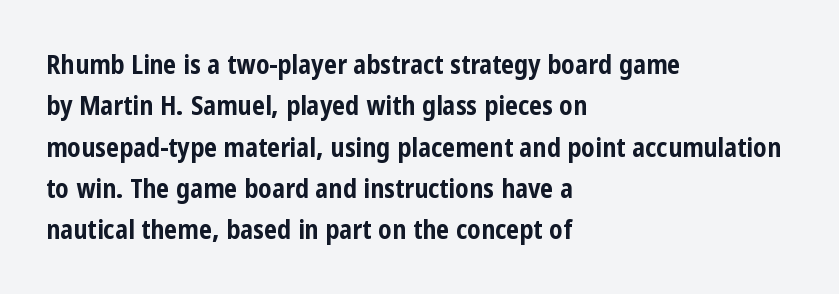
Descenders are the only things crossing below the line. Honestly, the row spacing looks completely unremarkable. The font is running at its bold setting. Inter-character spacing is left at the font's built-in metrics. Vertical strokes here are truly vertical.
